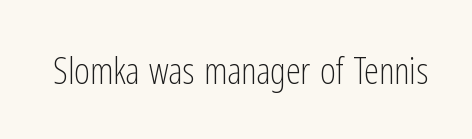
{"serif": "no", "italic": "no", "bold": "no", "weight": "light", "width": "condensed", "stroke_contrast": "low", "x_height": "medium", "monospaced": "no", "underline": "no", "letter_spacing": "normal", "letter_spacing_em": 0.0, "glyph_px": 37}
